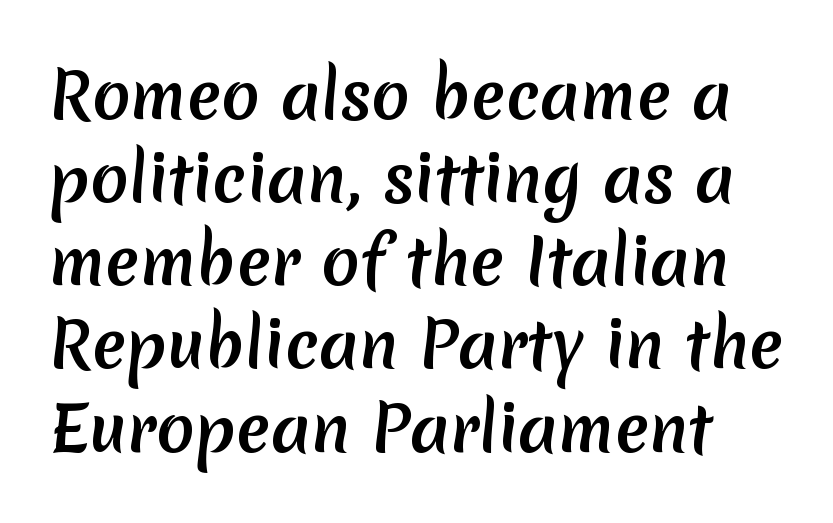
Clear beneath every line of the passage. The rendering shows plain stroke endings on the letterforms — a sans-serif design. In terms of letterspacing, this is plain default setting. Compared with typical paragraphs, the rows here are spaced about the same.
